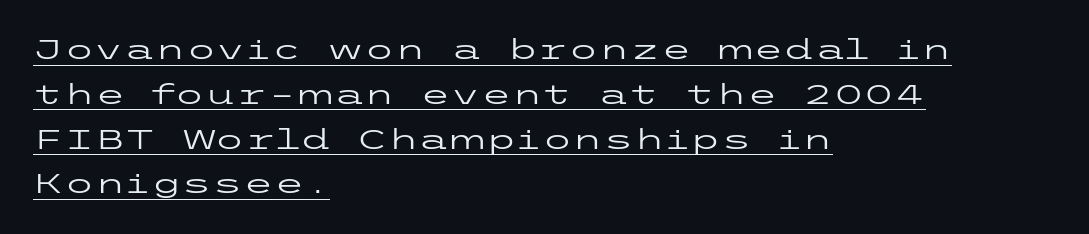
The image shows 28 px regular-weight, wide sans-serif type, upright; set left-aligned, normal line spacing (1.6x), normal letter spacing, underlined; low stroke contrast and a medium x-height.
